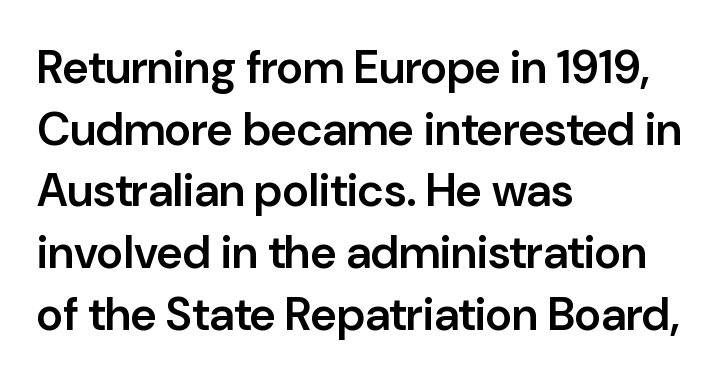
The image shows 46 px semibold sans-serif type, upright; set left-aligned, normal line spacing (1.34x), normal letter spacing, not underlined; low stroke contrast and a medium x-height.
